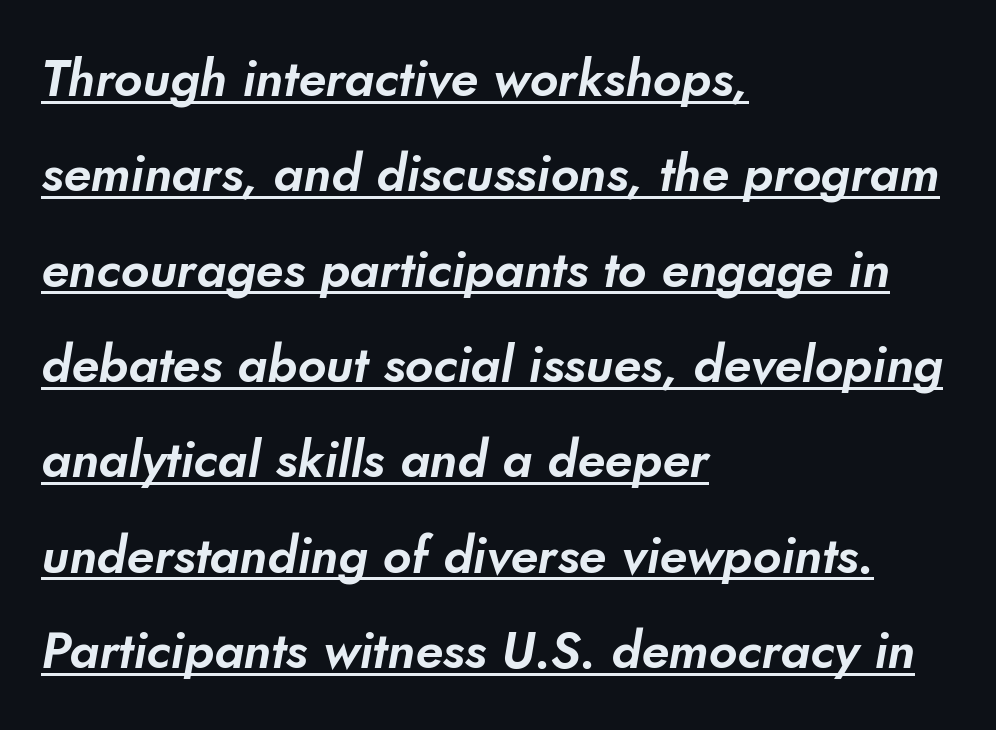
{"serif": "no", "width": "normal", "stroke_contrast": "low", "x_height": "small", "monospaced": "no", "underline": "yes", "align": "left", "line_spacing_ratio": 1.87, "letter_spacing": "normal", "letter_spacing_em": 0.0, "glyph_px": 51}
